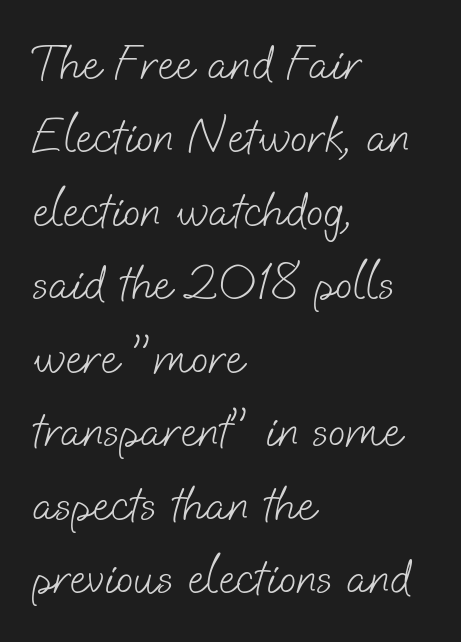
{"serif": "no", "bold": "no", "weight": "light", "width": "normal", "stroke_contrast": "low", "x_height": "small", "monospaced": "no", "underline": "no", "align": "left", "line_spacing": "normal", "line_spacing_ratio": 1.44, "letter_spacing": "normal", "letter_spacing_em": 0.0, "glyph_px": 51}
